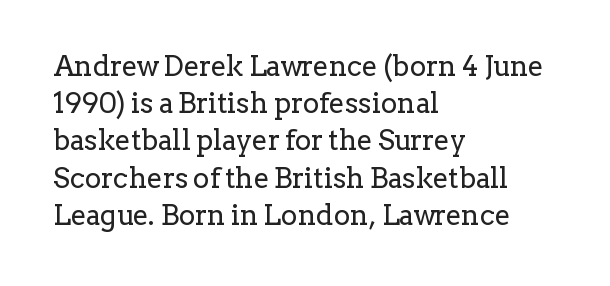
Is the stroke heavy? The answer is a plain regular-or-lighter. Does the leading feel generous? No, just average. The lines in this sample share a left origin and differ only in where they stop. Do the letters lean? They stand straight.
